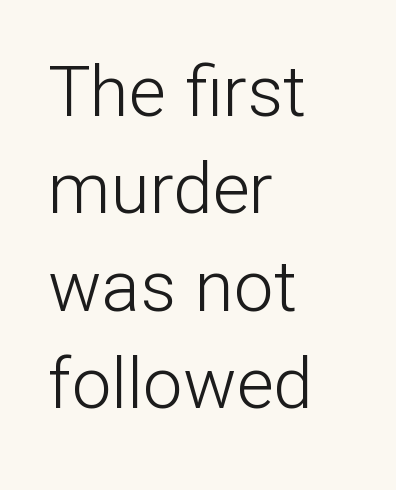
Bare-footed words on every line. The block of text has a typical density, with ordinary space between rows. This sample has the flowing, uneven cadence of proportional lettering. Nothing unusual about the tracking: characters are spaced as the font intends.
